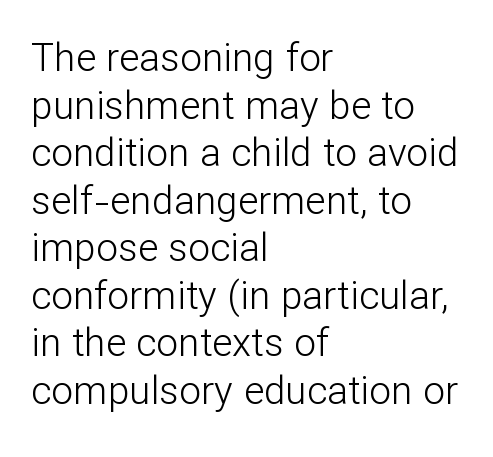
One-word summary of the alignment: left. The rendering uses natural spacing where letterforms have individual widths. Each word holds together tightly as a unit, with standard inter-letter gaps. The space directly below the letters is spotless. When letters stand straight like this, we call the style roman or upright.
